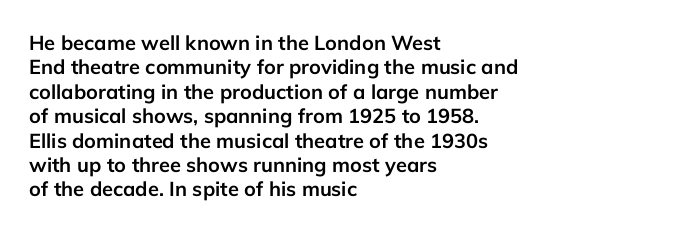
{"italic": "no", "bold": "yes", "underline": "no", "align": "left", "line_spacing_ratio": 1.22, "letter_spacing": "normal", "letter_spacing_em": 0.0, "glyph_px": 20}
